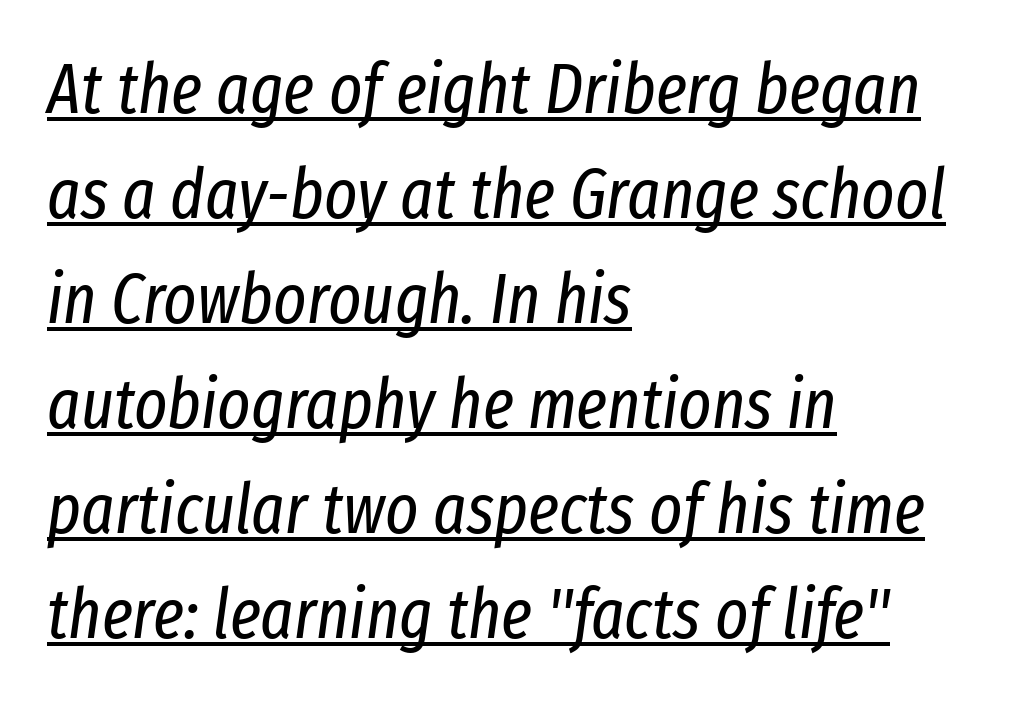
{"italic": "yes", "lean": "right", "slant_degrees": 8, "bold": "no", "weight": "regular", "width": "condensed", "stroke_contrast": "low", "x_height": "medium", "monospaced": "no", "underline": "yes", "align": "left", "line_spacing": "normal", "line_spacing_ratio": 1.5, "letter_spacing": "normal", "letter_spacing_em": 0.0, "glyph_px": 70}
